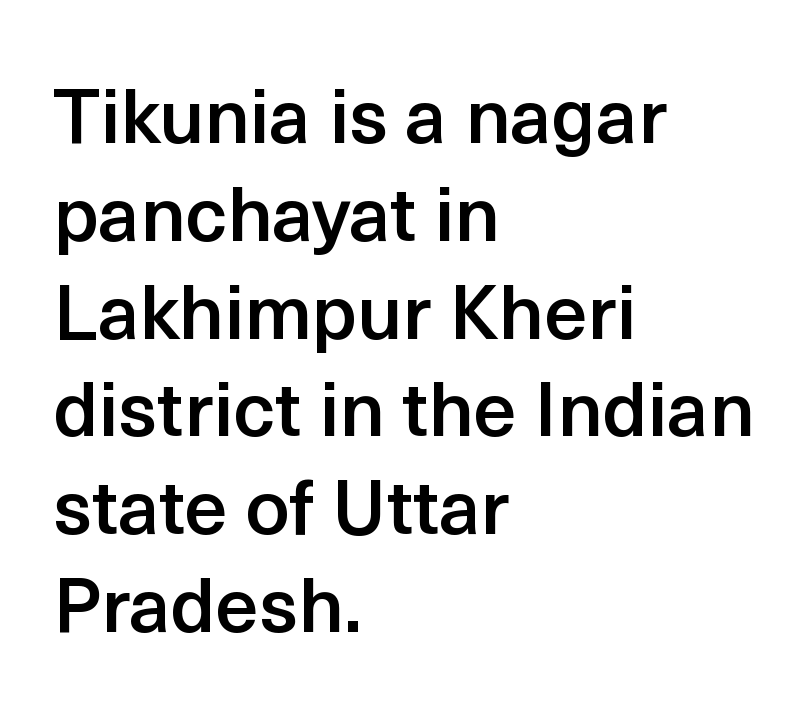
Q: Is the text bold? A: Semi-bold.
Q: Is the text italic (slanted)? A: No, it is upright.
Q: Is the typeface a serif or a sans-serif typeface? A: Sans-serif.
Q: Is the text underlined? A: No.
Q: How is the paragraph aligned? A: Left-aligned.
Q: Is the spacing between letters normal or unusually wide? A: Normal.
Q: Is the spacing between lines tight, normal or loose? A: Normal.
Q: Width (condensed, normal, or wide)? A: Normal.
Q: x-height? A: Medium.
Q: Monospaced? A: No.
